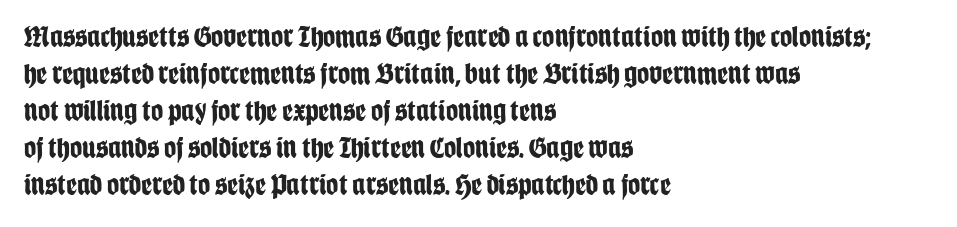
The image shows 30 px bold, condensed sans-serif type, upright; set left-aligned, line spacing 1.23x, normal letter spacing, not underlined; low stroke contrast and a large x-height.
